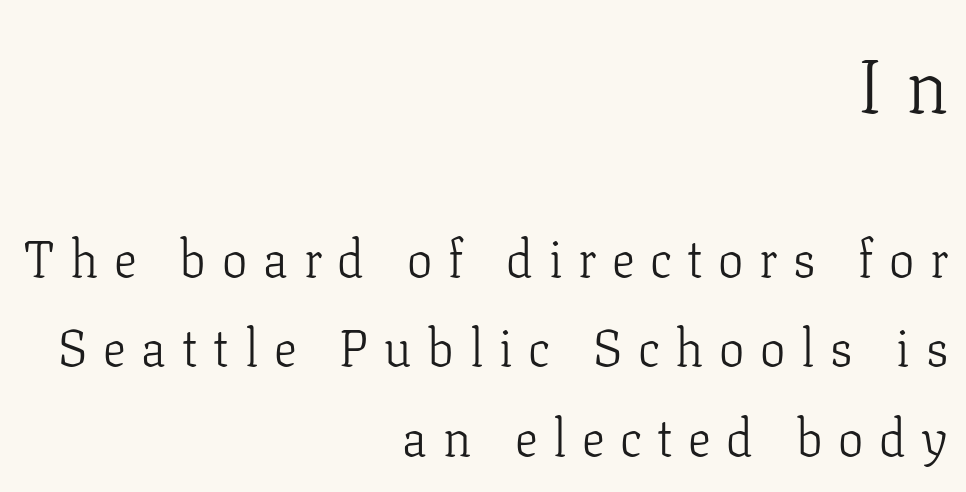
Q: Is the text bold? A: No.
Q: Is the text italic (slanted)? A: No, it is upright.
Q: Is the typeface a serif or a sans-serif typeface? A: Serif.
Q: Is the text underlined? A: No.
Q: How is the paragraph aligned? A: Right-aligned.
Q: Is the spacing between letters normal or unusually wide? A: Unusually wide.
Q: Which block of text is set in a larger size, the first (top) or the second (bottom)? A: The first (top) one.
Q: Width (condensed, normal, or wide)? A: Normal.
Q: Stroke contrast? A: Low.
Q: x-height? A: Medium.
Q: Monospaced? A: No.
